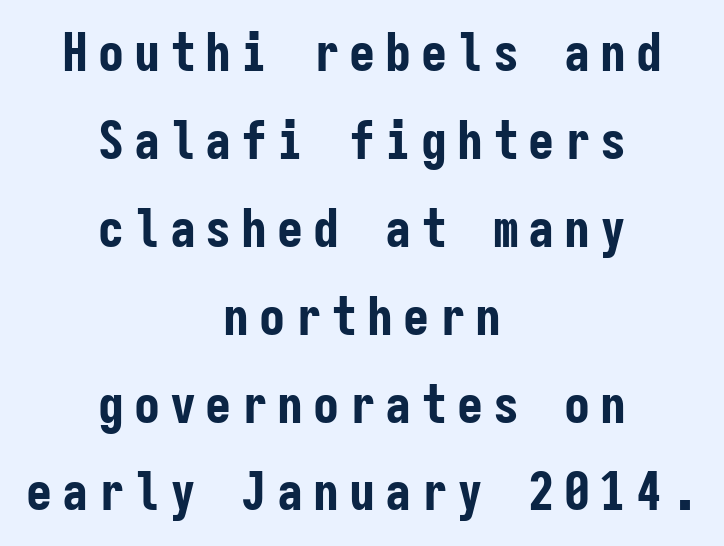
The image shows 52 px bold, condensed sans-serif type, upright, monospaced; set centered, normal line spacing (1.69x), not underlined; low stroke contrast and a medium x-height.
